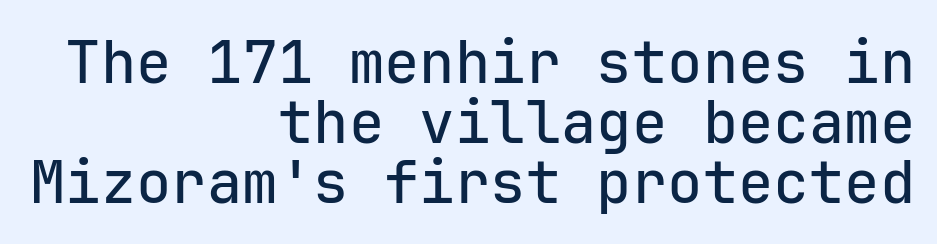
The letterforms sit shoulder to shoulder at normal distance. The passage shown is not underscored anywhere. The type family on display is of the sans-serif kind. Reading down the block, your eye finds every line finishing at a fixed right position. This sample has the even, mechanical cadence of fixed-width lettering. Every stem runs plumb, perpendicular to the baseline.
